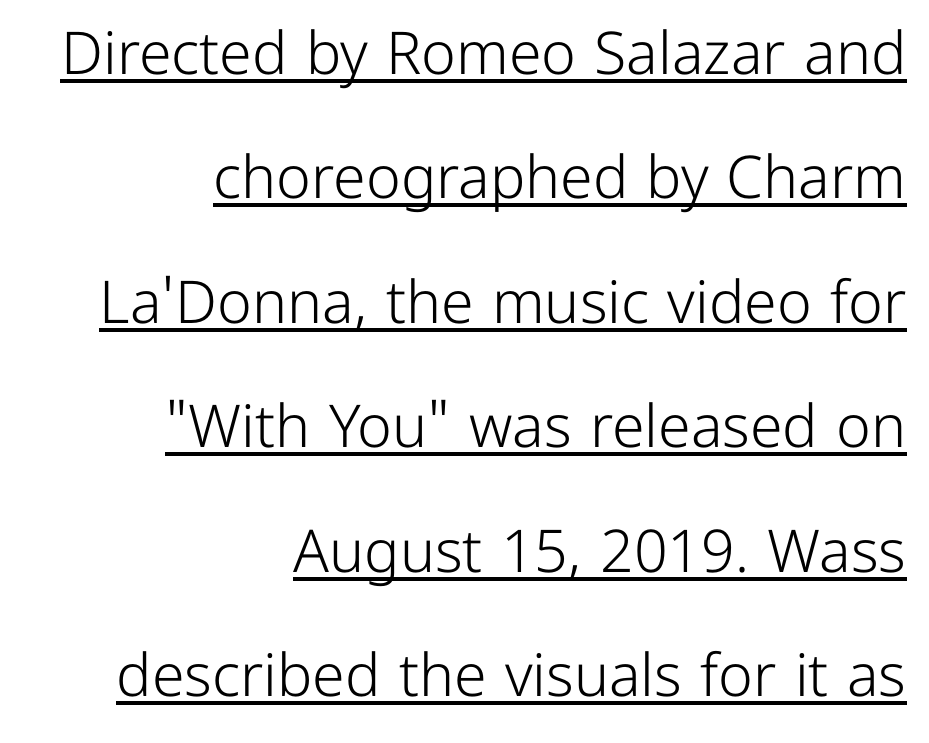
The image shows 59 px light sans-serif type, upright; set right-aligned, loose line spacing (2.11x), normal letter spacing, underlined; low stroke contrast and a medium x-height.
